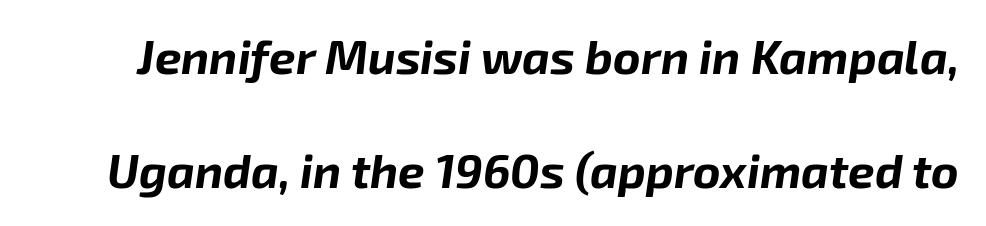
{"italic": "yes", "lean": "right", "slant_degrees": 8, "bold": "yes", "weight": "bold", "width": "normal", "stroke_contrast": "low", "x_height": "medium", "monospaced": "no", "underline": "no", "line_spacing": "loose", "line_spacing_ratio": 2.43, "letter_spacing": "normal", "letter_spacing_em": 0.0, "glyph_px": 47}
